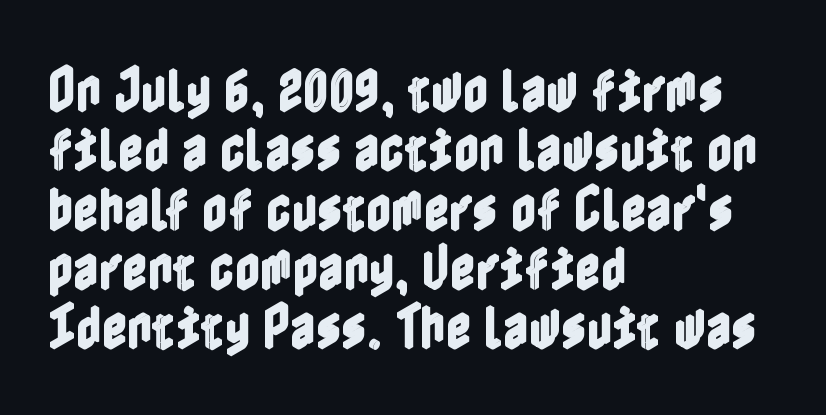
This rendering leaves character spacing at its baseline value. The zone under the glyphs is completely vacant. The paragraph has a hard left edge and a soft right edge. Posture: vertical.
